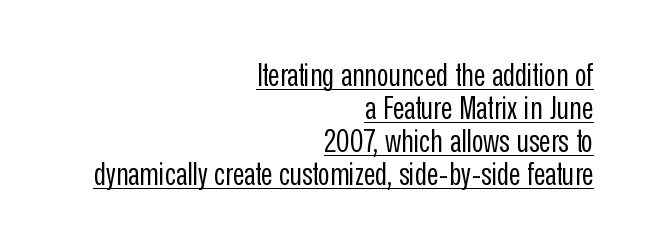
{"serif": "no", "italic": "no", "bold": "no", "weight": "regular", "width": "condensed", "stroke_contrast": "low", "x_height": "medium", "monospaced": "no", "underline": "yes", "align": "right", "line_spacing": "tight", "line_spacing_ratio": 1.03, "letter_spacing": "normal", "letter_spacing_em": 0.0, "glyph_px": 32}
